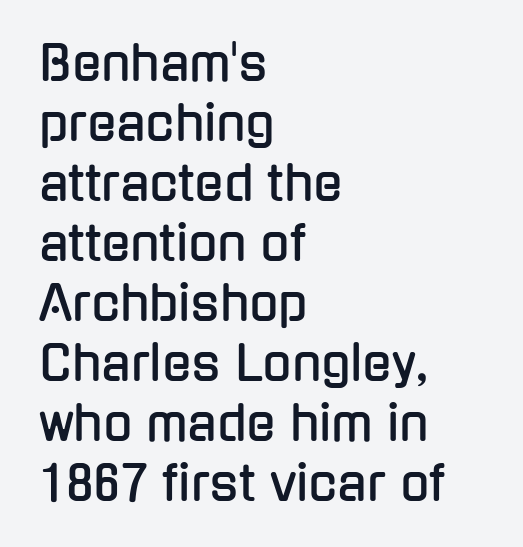
The image shows 48 px condensed sans-serif type, upright; set left-aligned, normal line spacing (1.25x), normal letter spacing, not underlined; low stroke contrast and a medium x-height.
